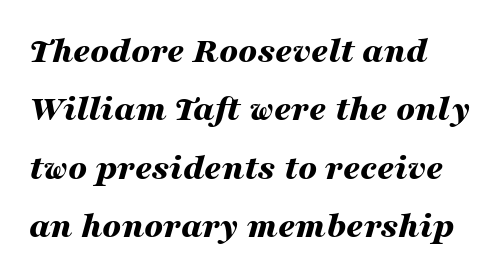
This sample is left-justified, so line endings fall wherever the words run out. How would I describe the line gaps? Plain and ordinary. The zone under the glyphs is completely vacant. Strokes here are thick enough to call this a true bold.
